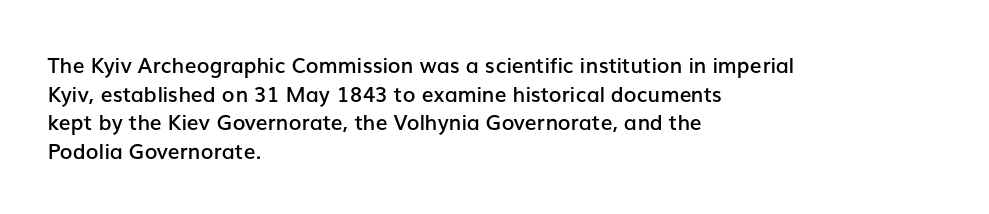
{"italic": "no", "bold": "semi", "underline": "no", "align": "left", "line_spacing": "normal", "line_spacing_ratio": 1.36, "letter_spacing": "normal", "letter_spacing_em": 0.0, "glyph_px": 21}
